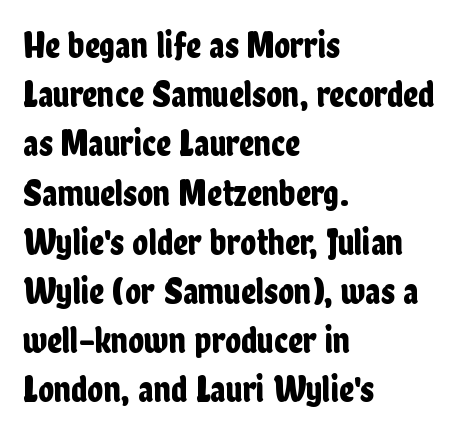
The designer left line spacing at the default. These lines keep a tight, regular rhythm from letter to letter. You could not count columns in this text — the font is proportionally spaced. In CSS terms this would be text-align: left. In terms of letterform style, serifs are entirely absent. Descender tails drop into unmarked territory.
